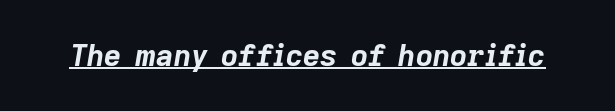
The glyphs are accompanied by a horizontal stroke just below them. Slanted lettering throughout. How heavy is the stroke? Heavy — this is a bold. This sample has the flowing, uneven cadence of proportional lettering. Nobody touched the tracking dial on this one.
